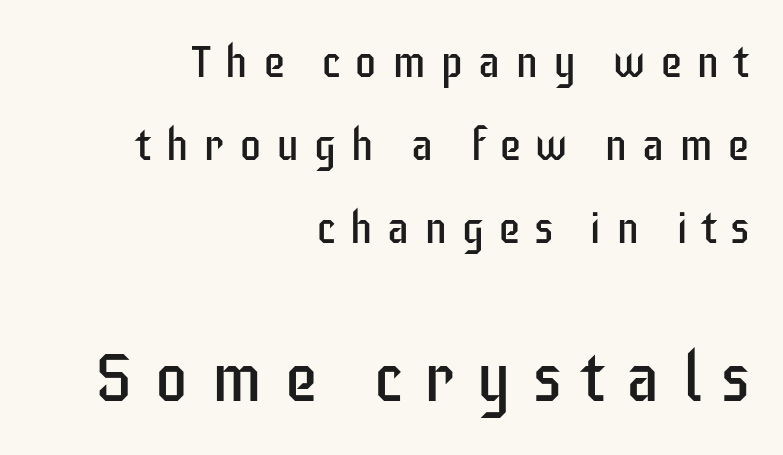
The image shows 68 px regular-weight, condensed sans-serif type, upright; set right-aligned, line spacing 1.84x, unusually wide letter spacing (+0.32 em), not underlined; the second (bottom) block is 1.51x larger; low stroke contrast and a large x-height.
